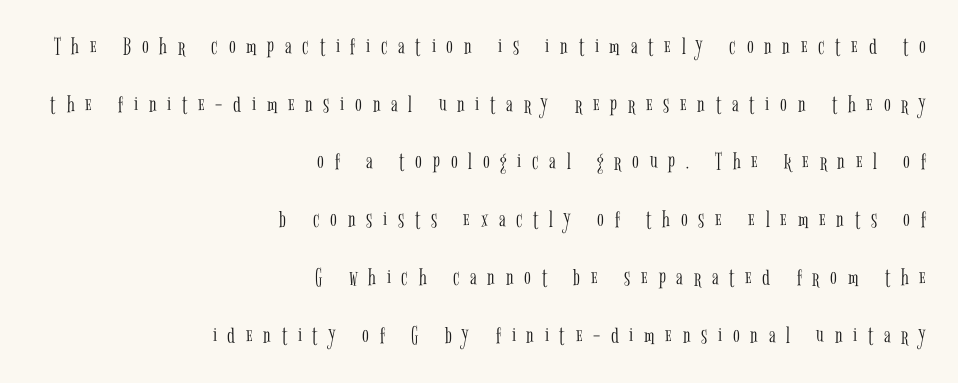
The glyphs are unaccompanied by any horizontal stroke below them. Right-aligned paragraph, ragged on the left. Inter-character spacing is expanded well beyond the font's built-in metrics. Tall strokes in this sample are plumb rather than angled.
